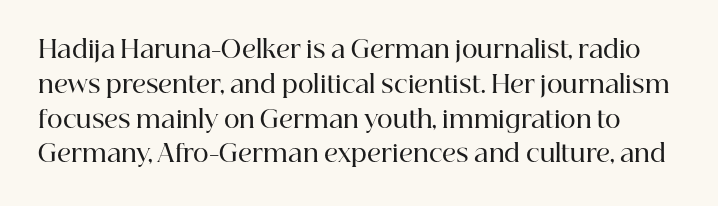
Q: Is the text bold? A: Semi-bold.
Q: Is the text italic (slanted)? A: No, it is upright.
Q: Is the text underlined? A: No.
Q: Is the spacing between letters normal or unusually wide? A: Normal.
Q: Is the spacing between lines tight, normal or loose? A: Normal.
